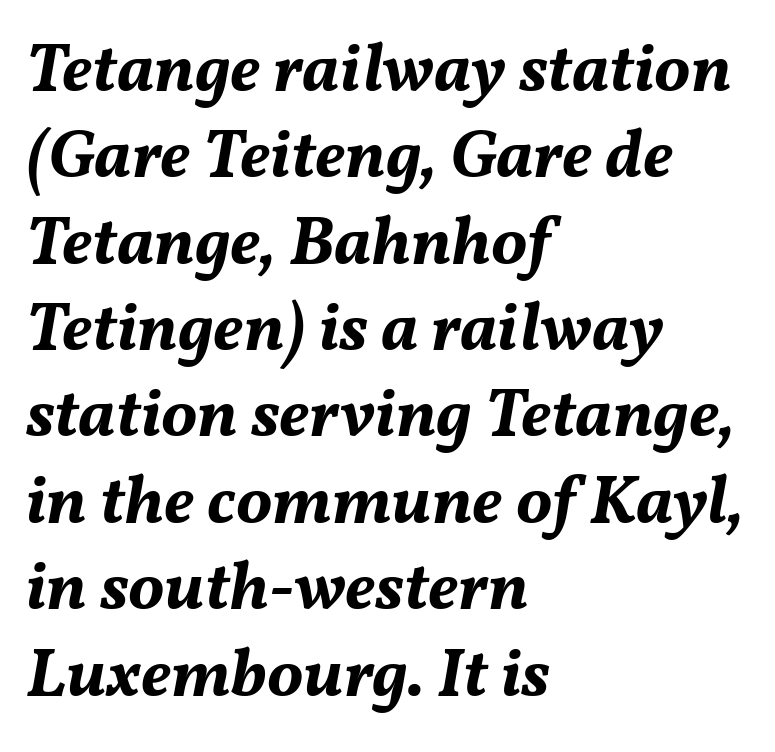
Q: Is the text bold? A: Yes.
Q: Is the text italic (slanted)? A: Yes, it leans right by about 11 degrees.
Q: Is the text underlined? A: No.
Q: How is the paragraph aligned? A: Left-aligned.
Q: Is the spacing between letters normal or unusually wide? A: Normal.
Q: Is the spacing between lines tight, normal or loose? A: Normal.
Q: Width (condensed, normal, or wide)? A: Normal.
Q: Stroke contrast? A: Medium.
Q: x-height? A: Medium.
Q: Monospaced? A: No.
